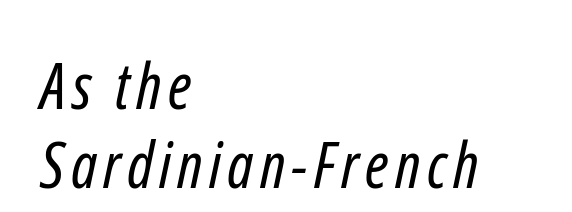
Q: Is the text bold? A: No.
Q: Is the typeface a serif or a sans-serif typeface? A: Sans-serif.
Q: Is the text underlined? A: No.
Q: How is the paragraph aligned? A: Left-aligned.
Q: Is the spacing between lines tight, normal or loose? A: Normal.
Q: Width (condensed, normal, or wide)? A: Condensed.
Q: Stroke contrast? A: Low.
Q: x-height? A: Medium.
Q: Monospaced? A: No.
